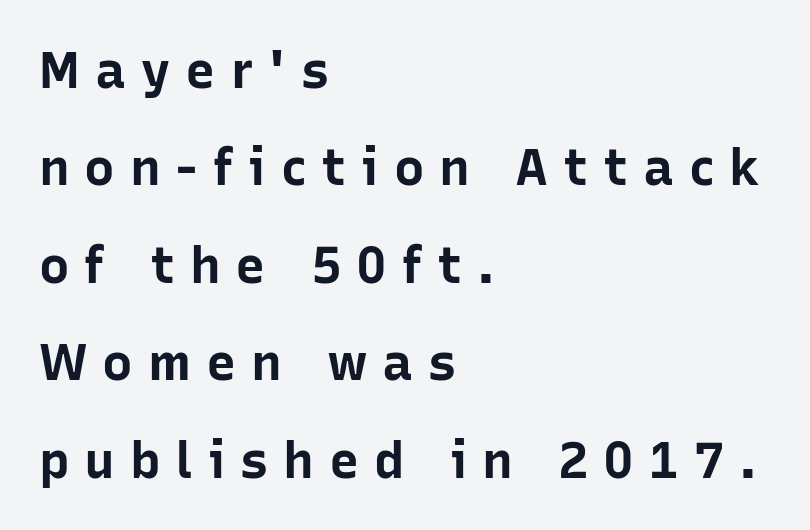
Q: Is the text bold? A: Yes.
Q: Is the text italic (slanted)? A: No, it is upright.
Q: Is the typeface a serif or a sans-serif typeface? A: Sans-serif.
Q: Is the text underlined? A: No.
Q: How is the paragraph aligned? A: Left-aligned.
Q: Is the spacing between letters normal or unusually wide? A: Unusually wide.
Q: Is the spacing between lines tight, normal or loose? A: Loose.
Q: Width (condensed, normal, or wide)? A: Normal.
Q: Stroke contrast? A: Low.
Q: x-height? A: Medium.
Q: Monospaced? A: No.
